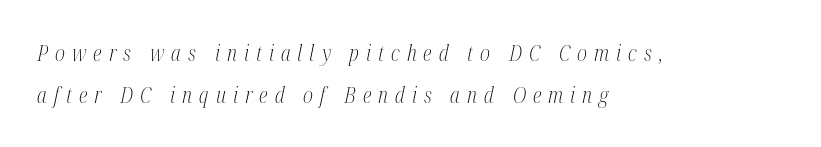
Does the lettering tilt? It does — this is italic. The text block is weighted toward the left margin, trailing off unevenly rightward. Here the glyphs are tracked loosely, breaking word shapes into spaced letters. The space directly below the letters is spotless. Weight: in the light-to-regular range.
